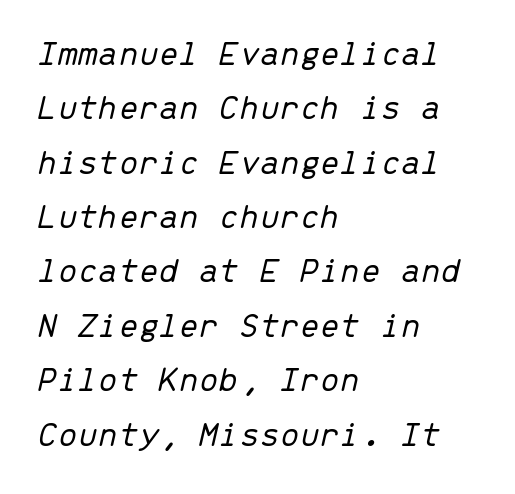
{"italic": "yes", "lean": "right", "slant_degrees": 13, "bold": "no", "weight": "light", "width": "normal", "stroke_contrast": "low", "x_height": "medium", "monospaced": "yes", "underline": "no", "align": "left", "line_spacing": "normal", "line_spacing_ratio": 1.51, "letter_spacing": "normal", "letter_spacing_em": 0.0, "glyph_px": 36}
